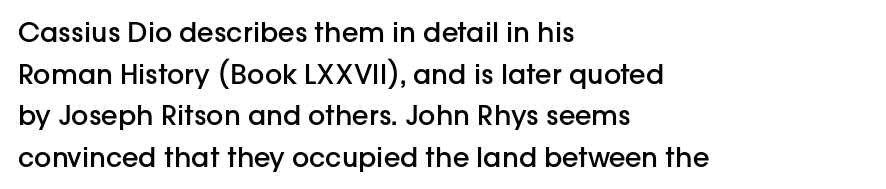
{"italic": "no", "bold": "semi", "underline": "no", "align": "left", "line_spacing": "normal", "line_spacing_ratio": 1.54, "letter_spacing": "normal", "letter_spacing_em": 0.0, "glyph_px": 27}
